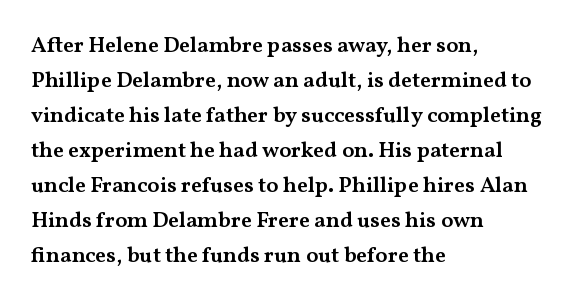
Rows of type keep a routine distance in the vertical direction. Tracking here is standard; glyphs follow each other at the usual distance. Ascenders rise straight up at ninety degrees. A fair bit of extra ink — the face is semibold, not bold.
